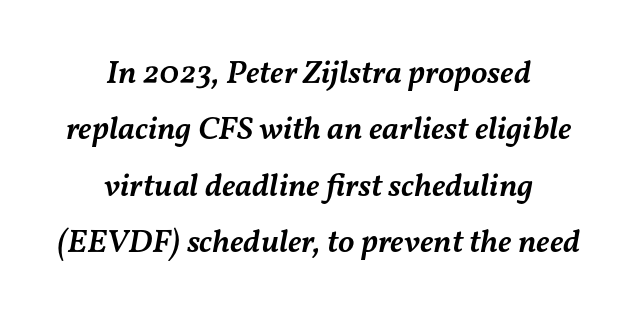
Every row of glyphs is offset so its center matches the block's center. The rendering applies a slant to the glyphs. Underline: absent. Emphasis by weight is partial: semibold.
